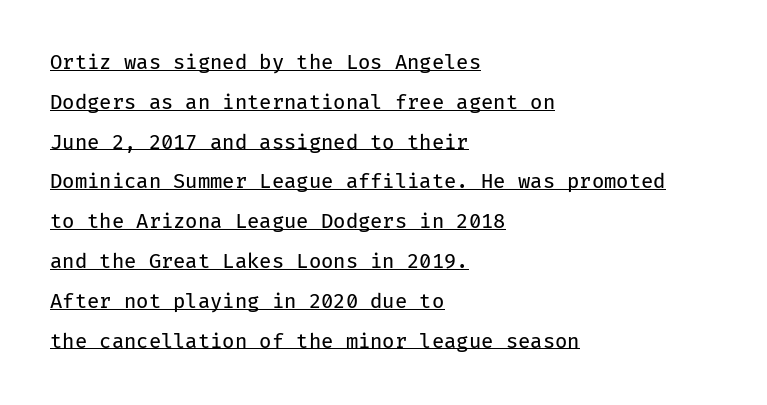
Letter spacing: default. A light-to-regular cut is what we see here. Notice how a bar underscores the lettering throughout. Reading down the block, your eye returns to a fixed left position each line.
